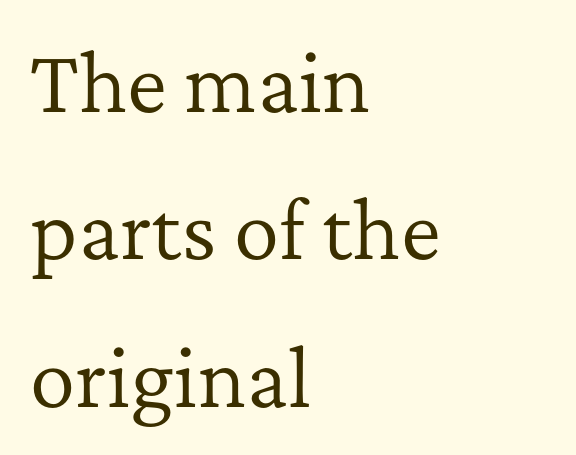
{"serif": "yes", "italic": "no", "bold": "no", "weight": "regular", "width": "normal", "stroke_contrast": "low", "x_height": "medium", "monospaced": "no", "underline": "no", "align": "left", "line_spacing": "loose", "line_spacing_ratio": 1.94, "letter_spacing": "normal", "letter_spacing_em": 0.0, "glyph_px": 76}
